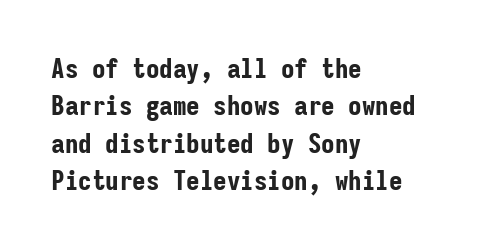
It's the straight-up-and-down kind of type. The lines are quadded left. Letter spacing: default. Rule under the text: the space is simply empty. The space between consecutive lines is moderate. Notice how thick the strokes are: this is what a full bold looks like.
